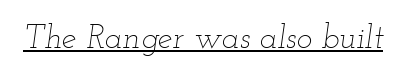
Q: Is the text bold? A: No.
Q: Is the text italic (slanted)? A: Yes, it leans right by about 12 degrees.
Q: Is the text underlined? A: Yes.
Q: Is the spacing between letters normal or unusually wide? A: Normal.
Q: Width (condensed, normal, or wide)? A: Wide.
Q: Stroke contrast? A: Low.
Q: x-height? A: Small.
Q: Monospaced? A: No.
